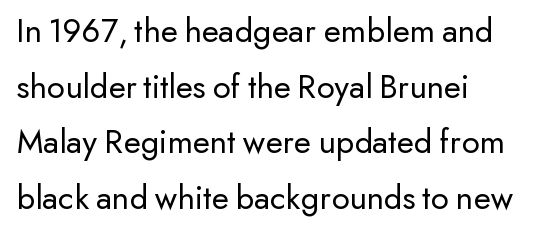
Q: Is the text bold? A: No.
Q: Is the text italic (slanted)? A: No, it is upright.
Q: Is the typeface a serif or a sans-serif typeface? A: Sans-serif.
Q: Is the text underlined? A: No.
Q: How is the paragraph aligned? A: Left-aligned.
Q: Is the spacing between letters normal or unusually wide? A: Normal.
Q: Is the spacing between lines tight, normal or loose? A: Normal.
Q: Width (condensed, normal, or wide)? A: Normal.
Q: Stroke contrast? A: Low.
Q: x-height? A: Small.
Q: Monospaced? A: No.
